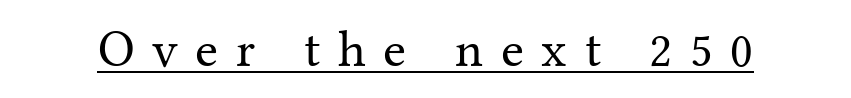
{"serif": "yes", "italic": "no", "bold": "no", "weight": "regular", "width": "normal", "stroke_contrast": "medium", "x_height": "medium", "monospaced": "no", "underline": "yes", "letter_spacing": "wide", "letter_spacing_em": 0.34, "glyph_px": 52}
